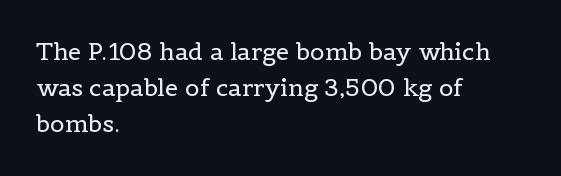
{"italic": "no", "bold": "no", "underline": "no", "align": "left", "line_spacing": "normal", "line_spacing_ratio": 1.51, "letter_spacing": "normal", "letter_spacing_em": 0.0, "glyph_px": 24}
